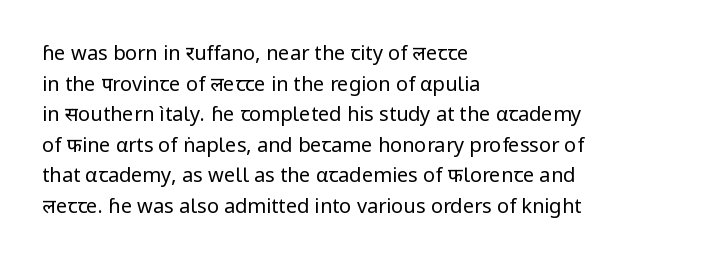
If you drew a line through each stem, it would be perfectly vertical. Students, observe: this is what conventionally led text looks like. Alignment: flush left. Decoration check: the copy has no underline.
